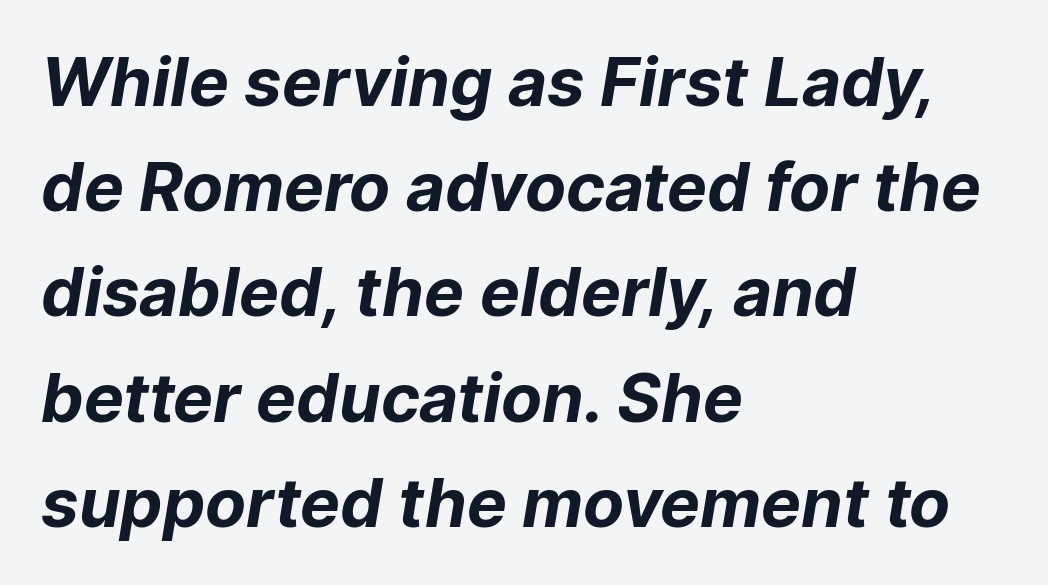
How are the letters spaced? Ordinarily, with no added tracking. Layout note: lines flush left. Strong, thick strokes mark this as bold type. Classification — sans serif.
